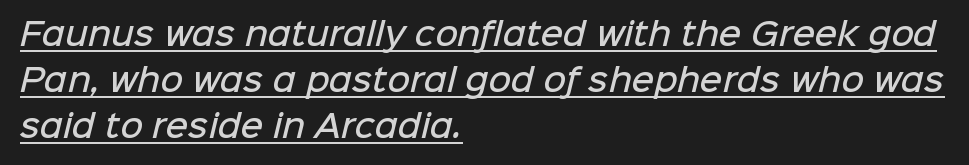
The image shows 31 px semibold sans-serif type; set left-aligned, normal line spacing (1.49x), normal letter spacing, underlined; low stroke contrast and a medium x-height.
